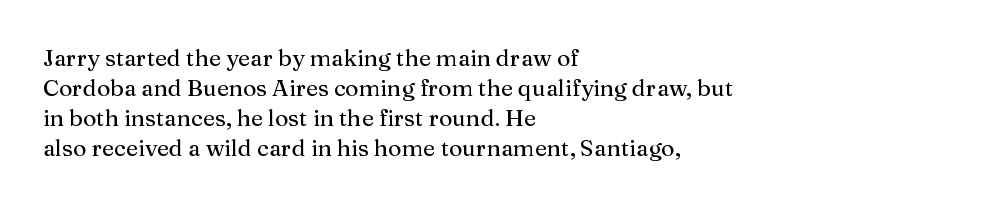
Q: Is the text italic (slanted)? A: No, it is upright.
Q: Is the text underlined? A: No.
Q: How is the paragraph aligned? A: Left-aligned.
Q: Is the spacing between letters normal or unusually wide? A: Normal.
Q: Is the spacing between lines tight, normal or loose? A: Normal.
